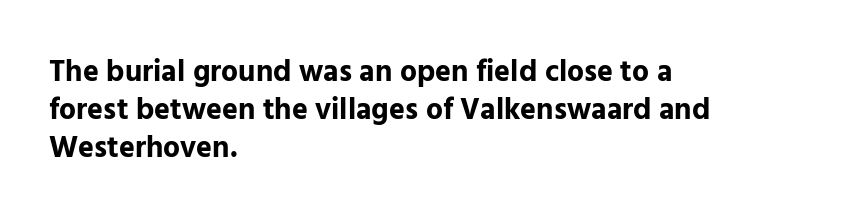
Q: Is the text bold? A: Yes.
Q: Is the text italic (slanted)? A: No, it is upright.
Q: Is the typeface a serif or a sans-serif typeface? A: Sans-serif.
Q: Is the text underlined? A: No.
Q: How is the paragraph aligned? A: Left-aligned.
Q: Is the spacing between letters normal or unusually wide? A: Normal.
Q: Is the spacing between lines tight, normal or loose? A: Normal.
Q: Width (condensed, normal, or wide)? A: Normal.
Q: Stroke contrast? A: Low.
Q: x-height? A: Medium.
Q: Monospaced? A: No.
